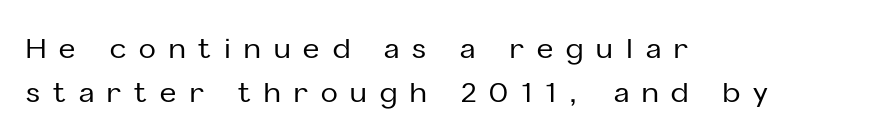
Q: Is the text italic (slanted)? A: No, it is upright.
Q: Is the typeface a serif or a sans-serif typeface? A: Sans-serif.
Q: Is the text underlined? A: No.
Q: How is the paragraph aligned? A: Left-aligned.
Q: Is the spacing between letters normal or unusually wide? A: Unusually wide.
Q: Is the spacing between lines tight, normal or loose? A: Normal.
Q: Width (condensed, normal, or wide)? A: Normal.
Q: Stroke contrast? A: Low.
Q: x-height? A: Medium.
Q: Monospaced? A: No.
